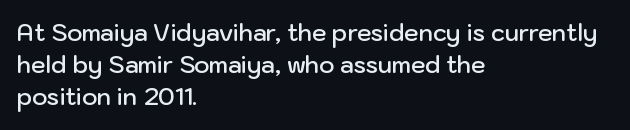
{"italic": "no", "bold": "semi", "underline": "no", "align": "left", "line_spacing": "normal", "line_spacing_ratio": 1.4, "letter_spacing": "normal", "letter_spacing_em": 0.0, "glyph_px": 23}
